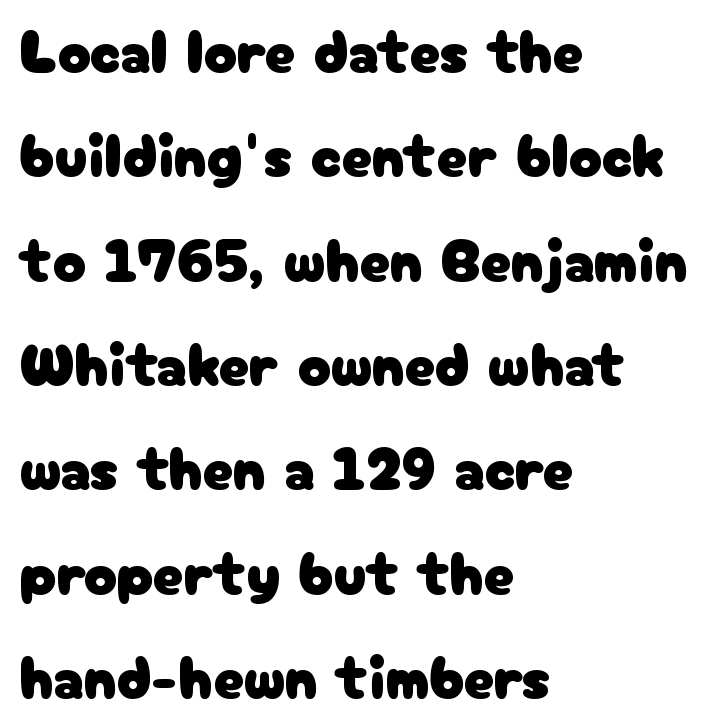
The image shows 61 px sans-serif type, upright; set left-aligned, line spacing 1.71x, normal letter spacing, not underlined; low stroke contrast and a medium x-height.
